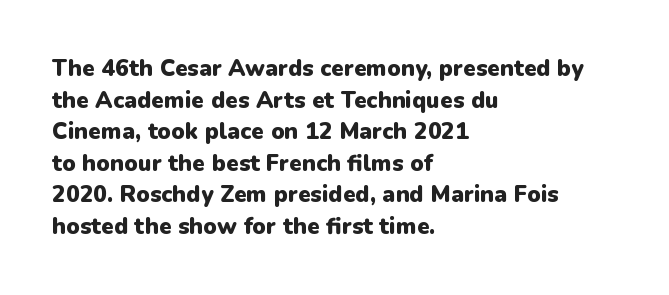
{"italic": "no", "bold": "yes", "underline": "no", "align": "left", "line_spacing": "normal", "line_spacing_ratio": 1.37, "letter_spacing": "normal", "letter_spacing_em": 0.0, "glyph_px": 23}
